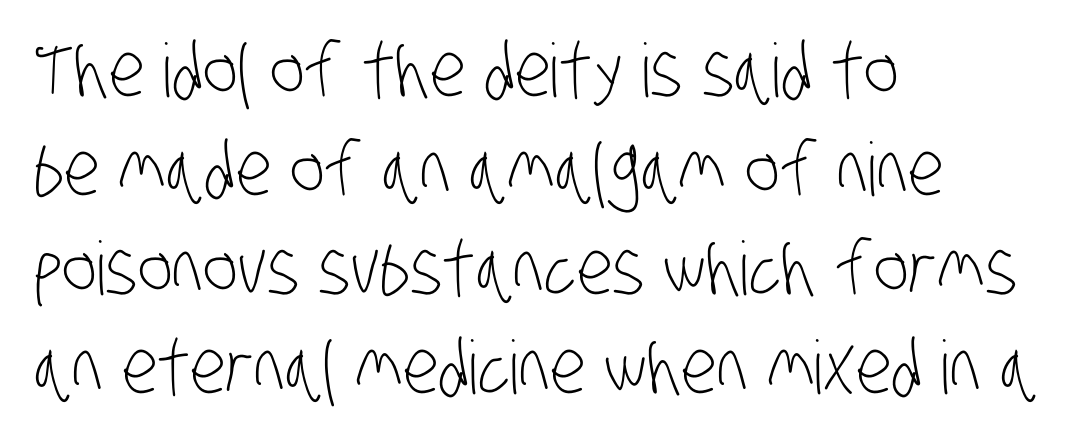
Q: Is the text bold? A: No.
Q: Is the typeface a serif or a sans-serif typeface? A: Sans-serif.
Q: Is the text underlined? A: No.
Q: How is the paragraph aligned? A: Left-aligned.
Q: Is the spacing between letters normal or unusually wide? A: Normal.
Q: Is the spacing between lines tight, normal or loose? A: Normal.
Q: Width (condensed, normal, or wide)? A: Condensed.
Q: Stroke contrast? A: Low.
Q: x-height? A: Large.
Q: Monospaced? A: No.
